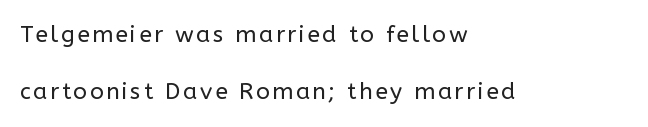
The glyphs are unaccompanied by any horizontal stroke below them. Widely set lines give the paragraph a tall, airy silhouette. The lettering stays uniformly vertical, giving the passage a roman look. A classic flush-left, rag-right setting is used for this passage.
